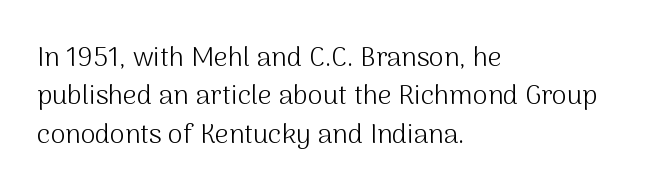
Every row of glyphs begins at an identical x-position on the left. A roman cut, with each character standing at attention. Does the leading feel generous? No, just average. The tracking reads as untouched default to a designer's eye.
